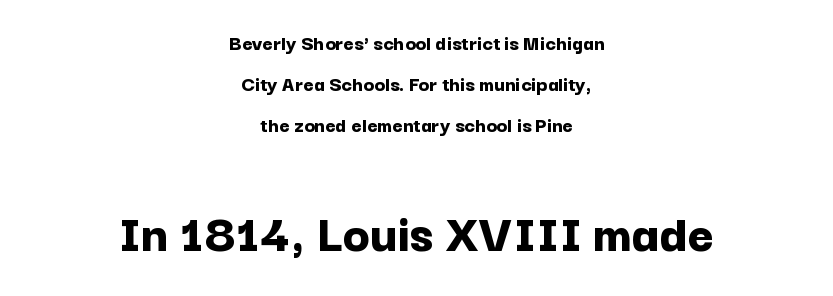
{"serif": "no", "italic": "no", "bold": "yes", "weight": "bold", "width": "normal", "stroke_contrast": "low", "x_height": "medium", "monospaced": "no", "underline": "no", "align": "center", "line_spacing_ratio": 1.86, "letter_spacing": "normal", "letter_spacing_em": 0.0, "larger_block": "second", "size_ratio": 2.55, "glyph_px": 56}
